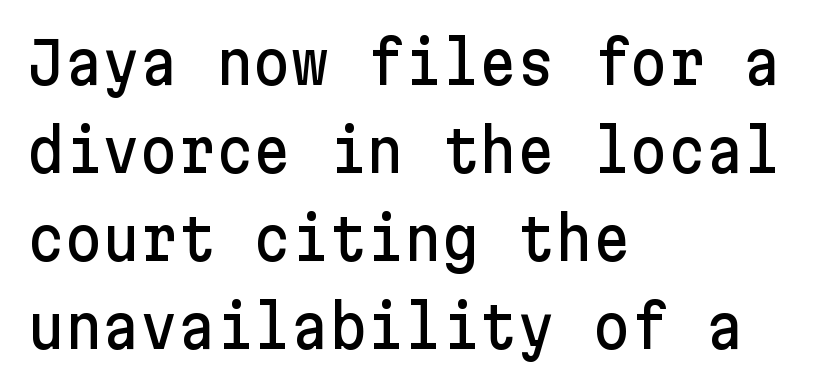
Q: Is the text italic (slanted)? A: No, it is upright.
Q: Is the typeface a serif or a sans-serif typeface? A: Sans-serif.
Q: Is the text underlined? A: No.
Q: How is the paragraph aligned? A: Left-aligned.
Q: Is the spacing between letters normal or unusually wide? A: Normal.
Q: Is the spacing between lines tight, normal or loose? A: Normal.
Q: Width (condensed, normal, or wide)? A: Normal.
Q: Stroke contrast? A: Low.
Q: x-height? A: Medium.
